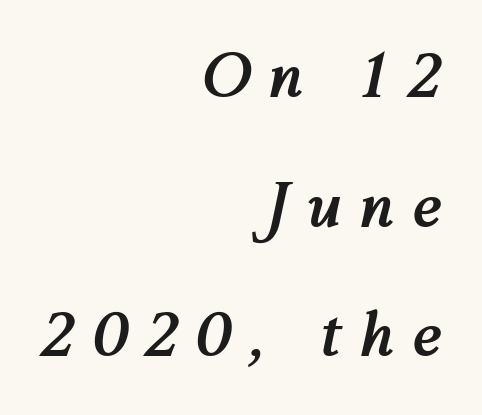
{"italic": "yes", "lean": "right", "slant_degrees": 12, "bold": "yes", "weight": "semibold", "width": "normal", "stroke_contrast": "medium", "x_height": "medium", "monospaced": "no", "underline": "no", "align": "right", "line_spacing": "loose", "line_spacing_ratio": 2.16, "letter_spacing": "wide", "letter_spacing_em": 0.3, "glyph_px": 60}
